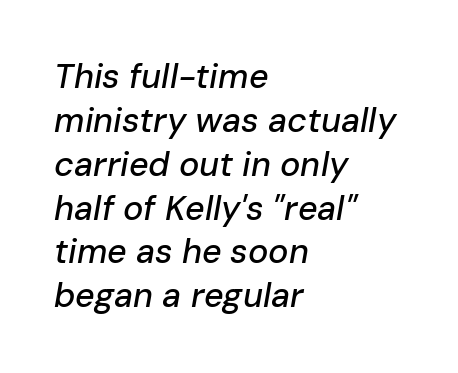
The image shows 34 px text type, italic (leaning right); set left-aligned, normal line spacing (1.29x), normal letter spacing, not underlined; low stroke contrast and a medium x-height.
